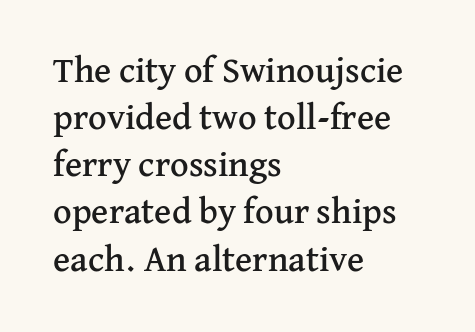
{"serif": "yes", "italic": "no", "width": "normal", "stroke_contrast": "medium", "x_height": "medium", "monospaced": "no", "underline": "no", "align": "left", "line_spacing": "normal", "line_spacing_ratio": 1.31, "letter_spacing": "normal", "letter_spacing_em": 0.0, "glyph_px": 36}
